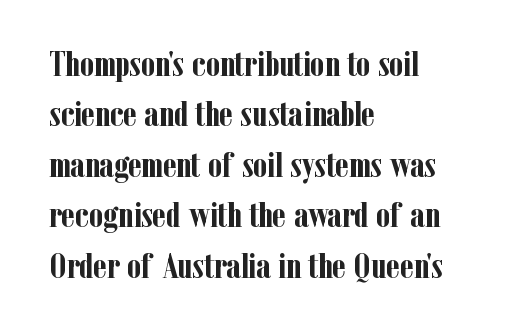
Where is the straight margin? On the left. Compared with typical paragraphs, the rows here are spaced about the same. Glyph-to-glyph distance matches everyday printed text. Vertical strokes here are truly vertical. Examine the stroke ends and you'll spot serifs. The rendering uses natural spacing where letterforms have individual widths.
